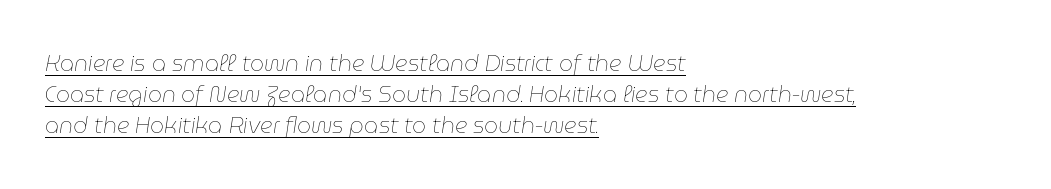
Q: Is the text bold? A: No.
Q: Is the text italic (slanted)? A: Yes, it leans right by about 9 degrees.
Q: Is the text underlined? A: Yes.
Q: How is the paragraph aligned? A: Left-aligned.
Q: Is the spacing between letters normal or unusually wide? A: Normal.
Q: Is the spacing between lines tight, normal or loose? A: Normal.
